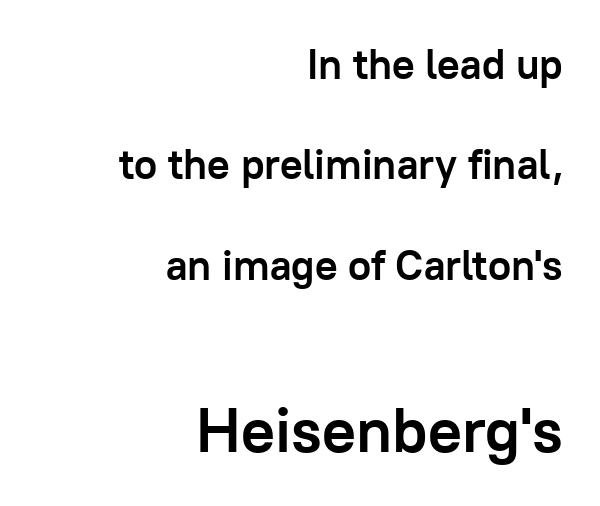
{"serif": "no", "italic": "no", "bold": "yes", "weight": "semibold", "width": "normal", "stroke_contrast": "low", "x_height": "medium", "monospaced": "no", "underline": "no", "align": "right", "line_spacing": "loose", "line_spacing_ratio": 2.39, "letter_spacing": "normal", "letter_spacing_em": 0.0, "larger_block": "second", "size_ratio": 1.5, "glyph_px": 63}
